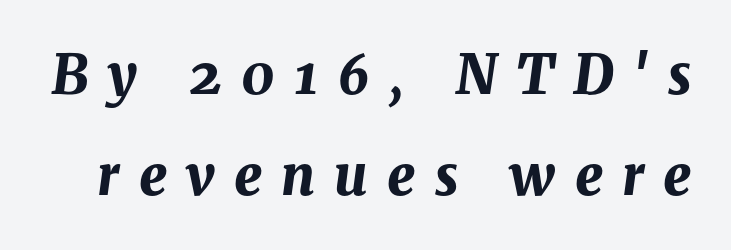
The letters are bold, with thick, heavy strokes. Does extra space separate the letters? Yes, quite a lot of it. There's an unmistakable incline to the writing here. The zone under the glyphs is completely vacant.
